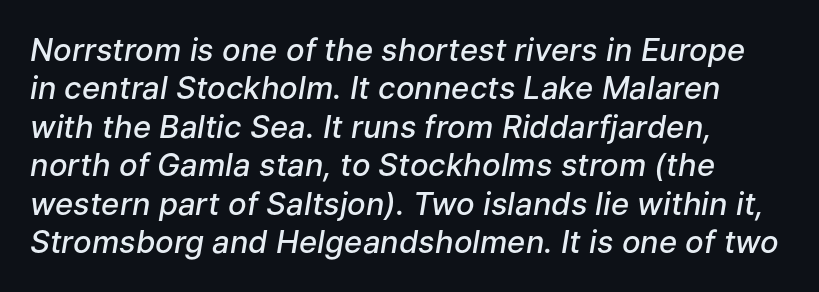
Q: Is the text bold? A: Semi-bold.
Q: Is the text italic (slanted)? A: Yes, it leans right by about 9 degrees.
Q: Is the text underlined? A: No.
Q: How is the paragraph aligned? A: Left-aligned.
Q: Is the spacing between letters normal or unusually wide? A: Normal.
Q: Width (condensed, normal, or wide)? A: Normal.
Q: Stroke contrast? A: Low.
Q: x-height? A: Medium.
Q: Monospaced? A: No.
